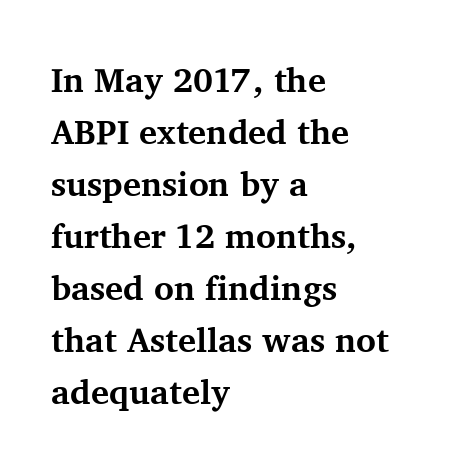
Q: Is the text bold? A: Yes.
Q: Is the text italic (slanted)? A: No, it is upright.
Q: Is the typeface a serif or a sans-serif typeface? A: Serif.
Q: Is the text underlined? A: No.
Q: How is the paragraph aligned? A: Left-aligned.
Q: Is the spacing between letters normal or unusually wide? A: Normal.
Q: Is the spacing between lines tight, normal or loose? A: Normal.
Q: Width (condensed, normal, or wide)? A: Normal.
Q: Stroke contrast? A: Medium.
Q: x-height? A: Medium.
Q: Monospaced? A: No.
